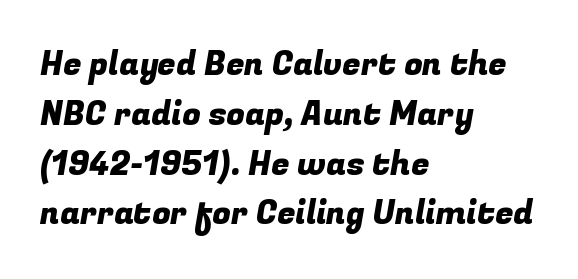
Q: Is the typeface a serif or a sans-serif typeface? A: Sans-serif.
Q: Is the text underlined? A: No.
Q: How is the paragraph aligned? A: Left-aligned.
Q: Is the spacing between letters normal or unusually wide? A: Normal.
Q: Is the spacing between lines tight, normal or loose? A: Normal.
Q: Width (condensed, normal, or wide)? A: Normal.
Q: Stroke contrast? A: Low.
Q: x-height? A: Medium.
Q: Monospaced? A: No.
